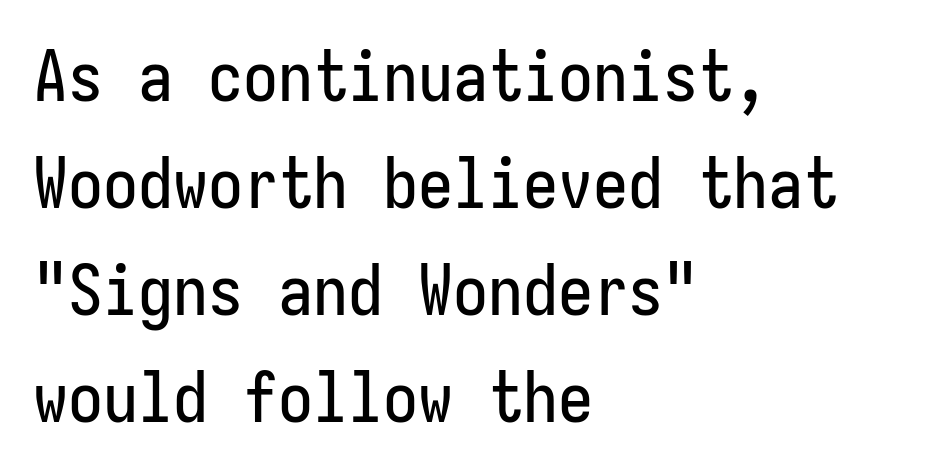
Q: Is the text italic (slanted)? A: No, it is upright.
Q: Is the typeface a serif or a sans-serif typeface? A: Sans-serif.
Q: Is the text underlined? A: No.
Q: How is the paragraph aligned? A: Left-aligned.
Q: Is the spacing between letters normal or unusually wide? A: Normal.
Q: Is the spacing between lines tight, normal or loose? A: Normal.
Q: Width (condensed, normal, or wide)? A: Condensed.
Q: Stroke contrast? A: Low.
Q: x-height? A: Medium.
